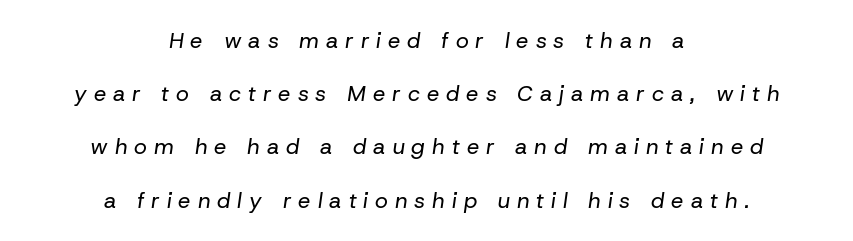
Counters stay open thanks to moderate or lighter strokes. The glyphs look as if they've been sheared to an angle. The passage is arranged like a title page — every line centered. The rendering uses a large line-height, opening up the rows. Caption: expanded tracking, letters set apart. Check under the words: just untouched page.
